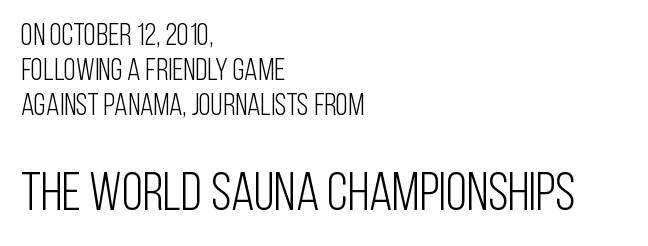
{"serif": "no", "italic": "no", "bold": "no", "weight": "light", "width": "condensed", "stroke_contrast": "low", "x_height": "large", "monospaced": "no", "underline": "no", "align": "left", "line_spacing": "tight", "line_spacing_ratio": 1.13, "letter_spacing": "normal", "letter_spacing_em": 0.0, "larger_block": "second", "size_ratio": 1.74, "glyph_px": 54}
